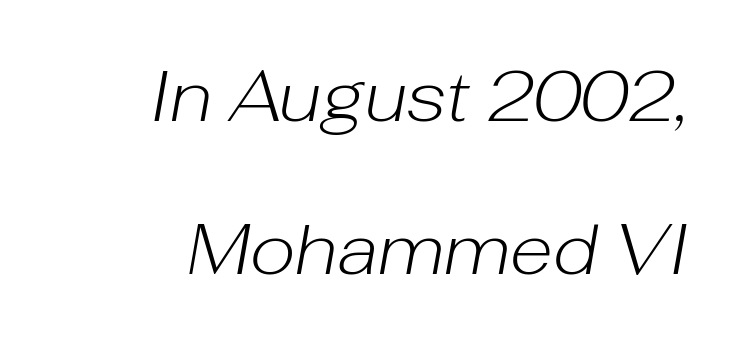
{"italic": "yes", "lean": "right", "slant_degrees": 10, "bold": "no", "weight": "light", "width": "normal", "stroke_contrast": "low", "x_height": "medium", "monospaced": "no", "underline": "no", "align": "right", "line_spacing": "loose", "line_spacing_ratio": 2.16, "letter_spacing": "normal", "letter_spacing_em": 0.0, "glyph_px": 71}
